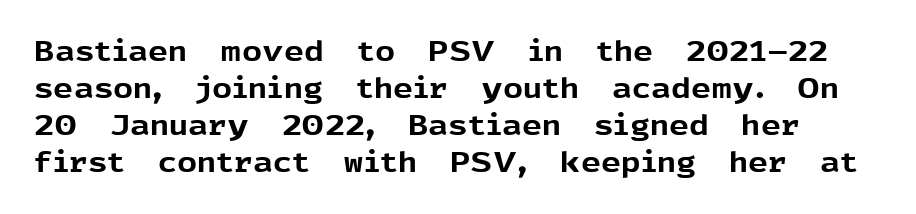
{"serif": "no", "italic": "no", "bold": "yes", "weight": "bold", "width": "normal", "x_height": "medium", "monospaced": "no", "underline": "no", "line_spacing": "normal", "line_spacing_ratio": 1.32, "letter_spacing": "normal", "letter_spacing_em": 0.0, "glyph_px": 28}
